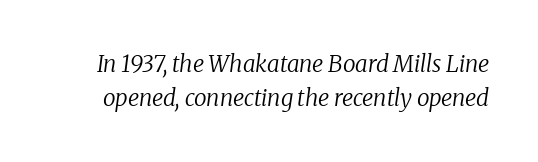
Q: Is the text bold? A: No.
Q: Is the text italic (slanted)? A: Yes, it leans right by about 8 degrees.
Q: Is the text underlined? A: No.
Q: Is the spacing between letters normal or unusually wide? A: Normal.
Q: Is the spacing between lines tight, normal or loose? A: Normal.
